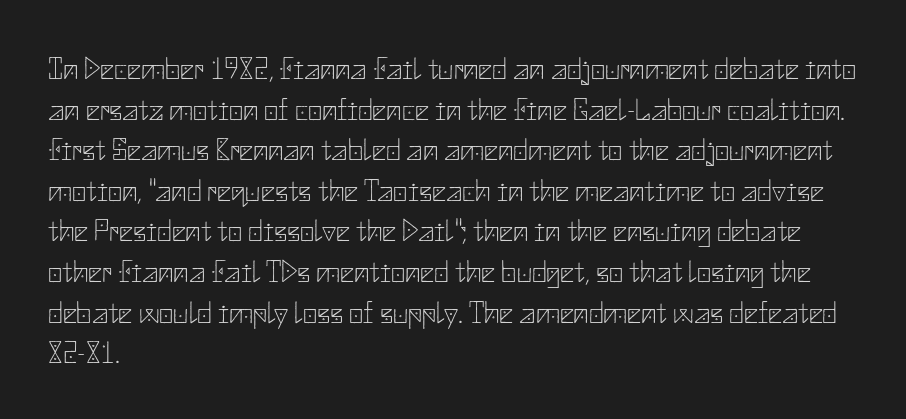
No chunkiness to these letters — they're not bold. Regular leading. The lettering stays uniformly vertical, giving the passage a roman look. Compared with a centered layout, this one pins lines to the left instead. Quick note: underline off.
